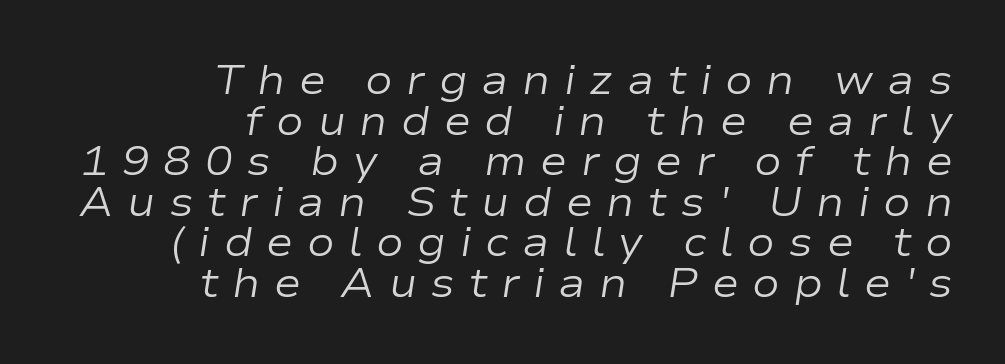
The passage shown is typed in a proportional face where columns would drift. The rendering applies a slant to the glyphs. Type without underlining. Notice how descenders almost collide with the ascenders below — that's tight leading. Leftover space on each line is placed entirely before the opening word.
